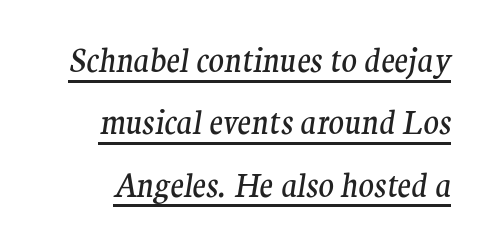
{"serif": "yes", "italic": "yes", "lean": "right", "slant_degrees": 9, "bold": "no", "weight": "regular", "width": "normal", "stroke_contrast": "medium", "x_height": "medium", "monospaced": "no", "underline": "yes", "line_spacing": "loose", "line_spacing_ratio": 1.95, "letter_spacing": "normal", "letter_spacing_em": 0.0, "glyph_px": 32}
